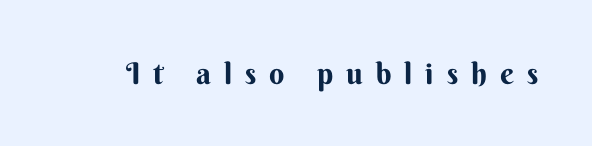
Q: Is the text bold? A: Yes.
Q: Is the text italic (slanted)? A: No, it is upright.
Q: Is the typeface a serif or a sans-serif typeface? A: Sans-serif.
Q: Is the text underlined? A: No.
Q: Is the spacing between letters normal or unusually wide? A: Unusually wide.
Q: Width (condensed, normal, or wide)? A: Normal.
Q: Stroke contrast? A: Medium.
Q: x-height? A: Small.
Q: Monospaced? A: No.
